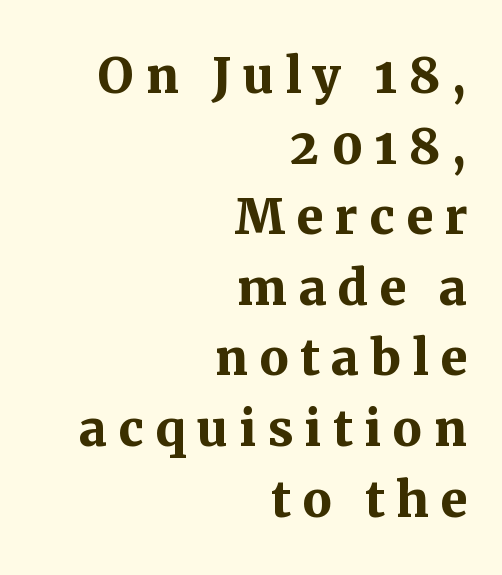
The image shows 66 px semibold serif type, upright; set right-aligned, tight line spacing (1.07x), not underlined; medium stroke contrast and a medium x-height.
